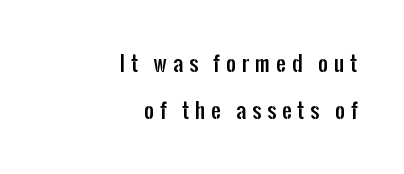
{"italic": "no", "underline": "no", "align": "right", "line_spacing": "loose", "line_spacing_ratio": 2.26, "letter_spacing": "wide", "letter_spacing_em": 0.29, "glyph_px": 21}
